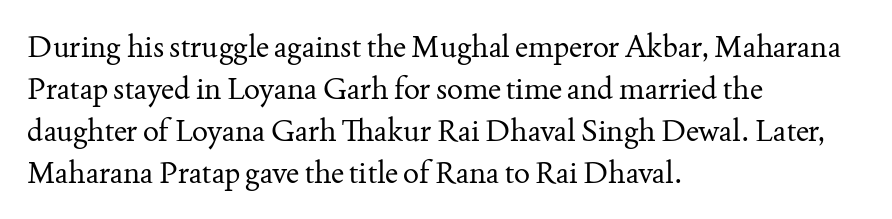
Q: Is the text bold? A: No.
Q: Is the text italic (slanted)? A: No, it is upright.
Q: Is the typeface a serif or a sans-serif typeface? A: Serif.
Q: Is the text underlined? A: No.
Q: How is the paragraph aligned? A: Left-aligned.
Q: Is the spacing between letters normal or unusually wide? A: Normal.
Q: Is the spacing between lines tight, normal or loose? A: Normal.
Q: Width (condensed, normal, or wide)? A: Normal.
Q: Stroke contrast? A: Medium.
Q: x-height? A: Small.
Q: Monospaced? A: No.
